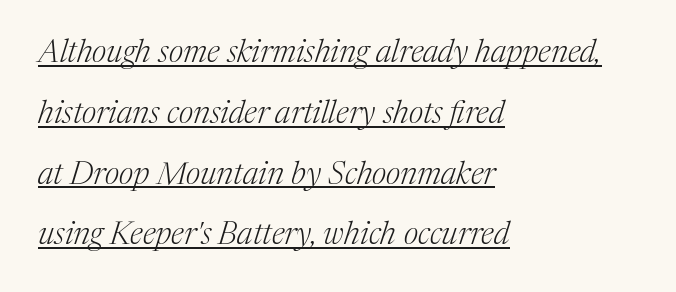
{"serif": "yes", "italic": "yes", "lean": "right", "slant_degrees": 17, "bold": "no", "weight": "light", "width": "normal", "stroke_contrast": "medium", "x_height": "medium", "monospaced": "no", "underline": "yes", "align": "left", "line_spacing": "loose", "line_spacing_ratio": 1.9, "letter_spacing": "normal", "letter_spacing_em": 0.0, "glyph_px": 32}
